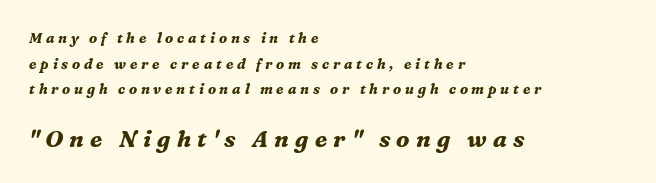
The image shows 23 px bold type, italic (leaning right); set left-aligned, line spacing 1.83x, unusually wide letter spacing (+0.27 em), not underlined; the second (bottom) block is 1.64x larger.
